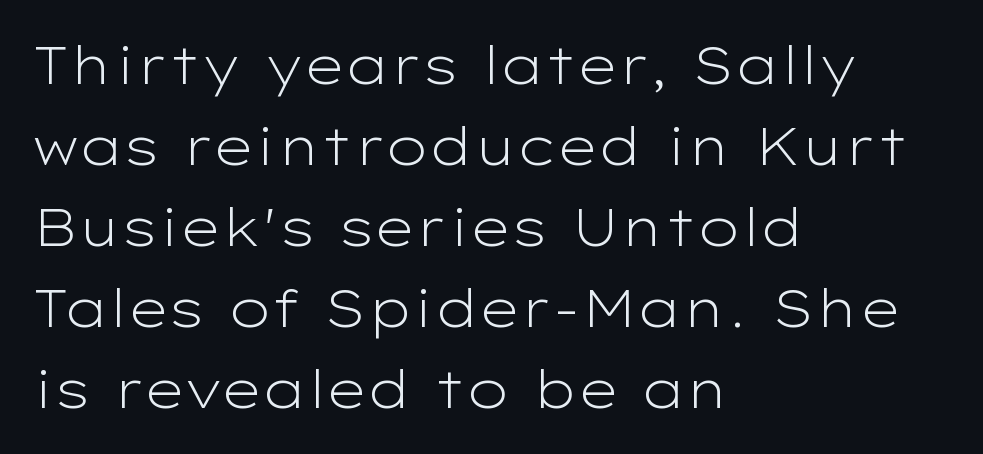
The image shows 52 px light, wide sans-serif type, upright; set left-aligned, normal line spacing (1.56x), normal letter spacing, not underlined; low stroke contrast and a medium x-height.
